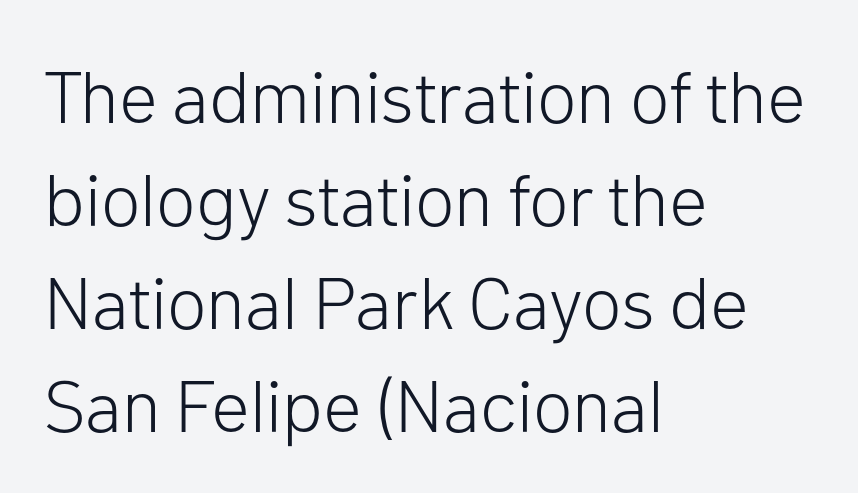
The image shows 73 px light sans-serif type, upright; set left-aligned, normal line spacing (1.41x), normal letter spacing, not underlined; low stroke contrast and a medium x-height.
